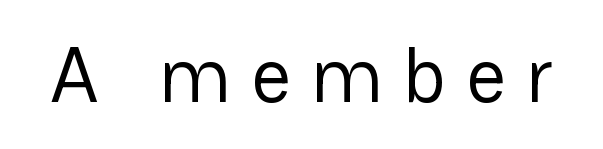
The image shows 79 px regular-weight sans-serif type, upright; set unusually wide letter spacing (+0.25 em), not underlined; low stroke contrast and a medium x-height.
